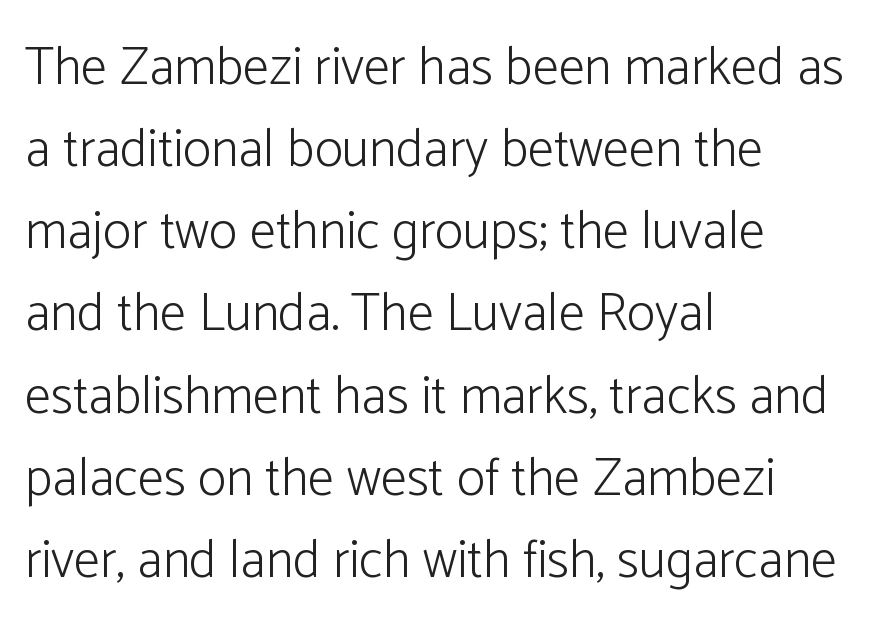
Q: Is the text bold? A: No.
Q: Is the text italic (slanted)? A: No, it is upright.
Q: Is the typeface a serif or a sans-serif typeface? A: Sans-serif.
Q: Is the text underlined? A: No.
Q: How is the paragraph aligned? A: Left-aligned.
Q: Is the spacing between letters normal or unusually wide? A: Normal.
Q: Is the spacing between lines tight, normal or loose? A: Normal.
Q: Width (condensed, normal, or wide)? A: Normal.
Q: Stroke contrast? A: Low.
Q: x-height? A: Medium.
Q: Monospaced? A: No.
